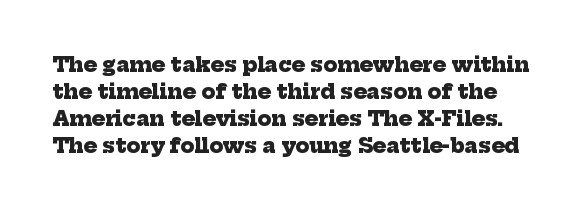
{"bold": "yes", "underline": "no", "line_spacing": "normal", "line_spacing_ratio": 1.35, "letter_spacing": "normal", "letter_spacing_em": 0.0, "glyph_px": 20}
